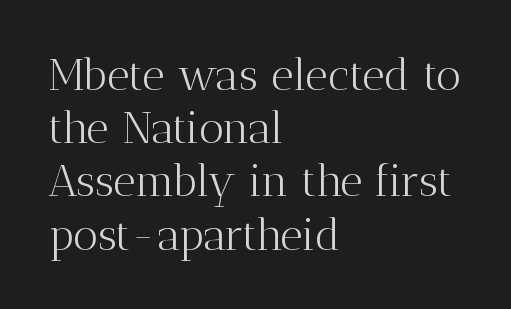
{"serif": "yes", "italic": "no", "bold": "no", "weight": "light", "width": "normal", "stroke_contrast": "medium", "x_height": "medium", "monospaced": "no", "underline": "no", "align": "left", "line_spacing_ratio": 1.21, "letter_spacing": "normal", "letter_spacing_em": 0.0, "glyph_px": 44}
